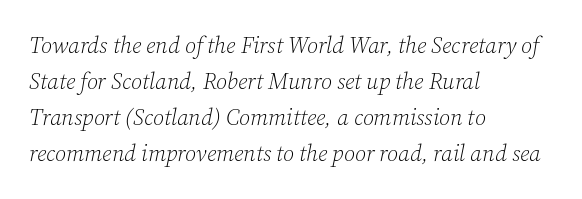
The image shows 23 px text type, italic (leaning right); set left-aligned, normal line spacing (1.57x), normal letter spacing, not underlined.
